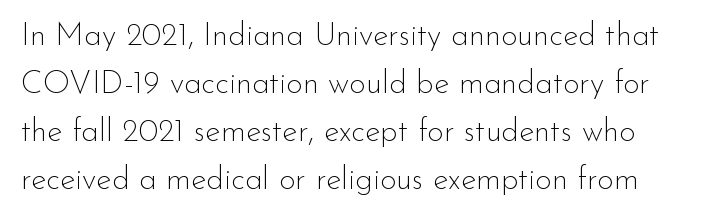
{"serif": "no", "italic": "no", "bold": "no", "weight": "thin", "width": "normal", "stroke_contrast": "low", "x_height": "small", "monospaced": "no", "underline": "no", "line_spacing": "normal", "line_spacing_ratio": 1.5, "letter_spacing": "normal", "letter_spacing_em": 0.0, "glyph_px": 32}
